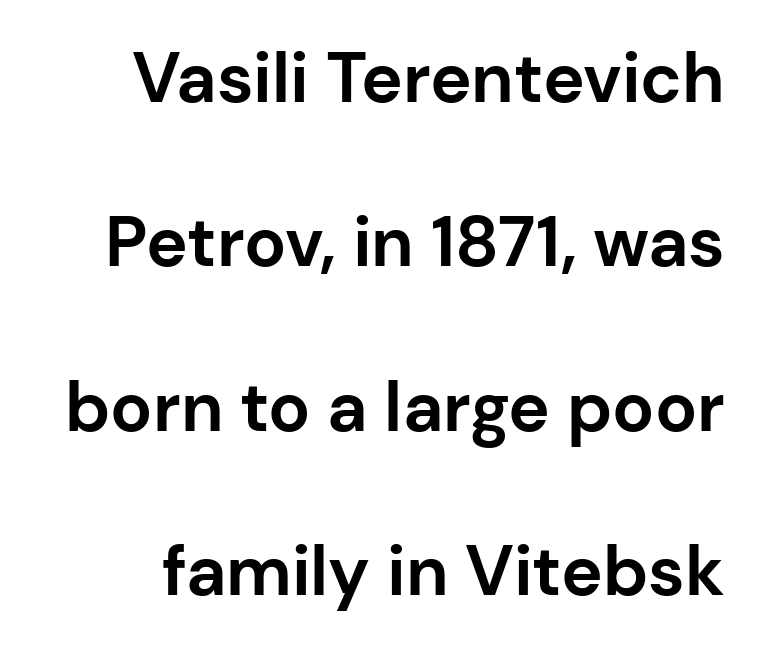
{"serif": "no", "italic": "no", "bold": "yes", "weight": "bold", "width": "normal", "stroke_contrast": "low", "x_height": "medium", "monospaced": "no", "underline": "no", "line_spacing": "loose", "line_spacing_ratio": 2.35, "letter_spacing": "normal", "letter_spacing_em": 0.0, "glyph_px": 70}
